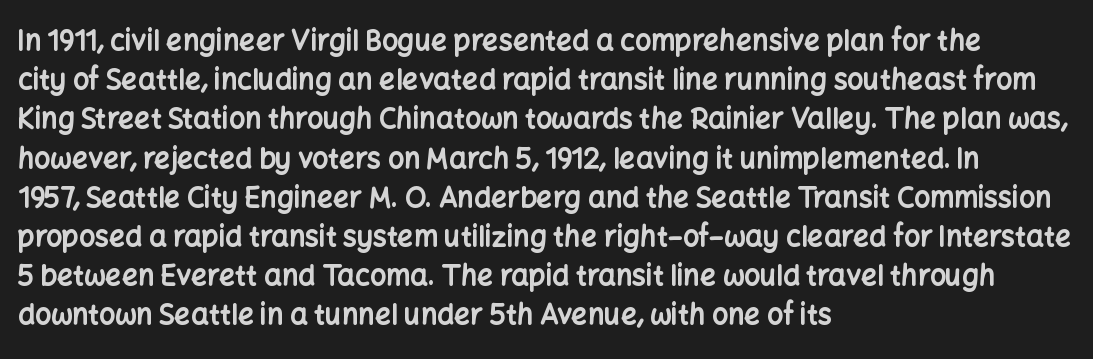
{"serif": "no", "italic": "no", "bold": "yes", "weight": "bold", "width": "normal", "stroke_contrast": "low", "x_height": "medium", "monospaced": "no", "underline": "no", "align": "left", "line_spacing": "normal", "line_spacing_ratio": 1.4, "letter_spacing": "normal", "letter_spacing_em": 0.0, "glyph_px": 28}
